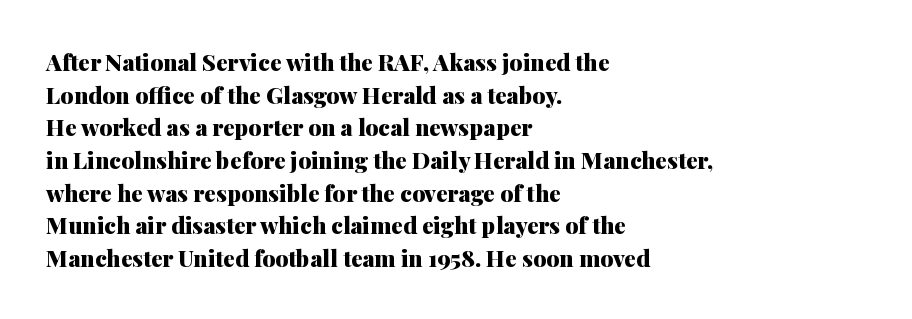
Here the glyphs are tracked normally, forming tight word shapes. One-word summary of the alignment: left. In terms of posture, this sample is upright. Notice how thick the strokes are: this is what a full bold looks like. The lines sit at an ordinary, default distance from one another.
